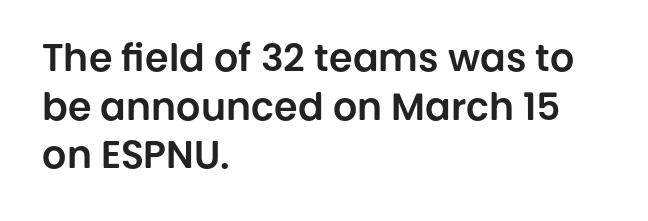
{"serif": "no", "italic": "no", "width": "normal", "stroke_contrast": "low", "x_height": "large", "monospaced": "no", "underline": "no", "align": "left", "line_spacing": "normal", "line_spacing_ratio": 1.28, "letter_spacing": "normal", "letter_spacing_em": 0.0, "glyph_px": 38}
